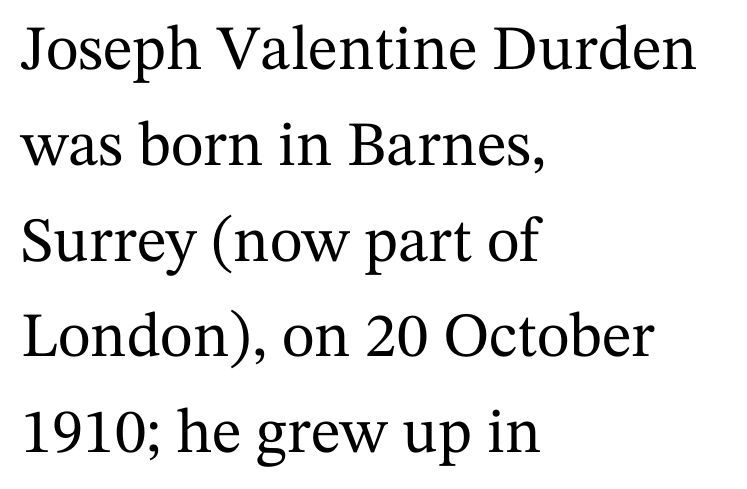
Q: Is the text italic (slanted)? A: No, it is upright.
Q: Is the typeface a serif or a sans-serif typeface? A: Serif.
Q: Is the text underlined? A: No.
Q: How is the paragraph aligned? A: Left-aligned.
Q: Is the spacing between letters normal or unusually wide? A: Normal.
Q: Is the spacing between lines tight, normal or loose? A: Normal.
Q: Width (condensed, normal, or wide)? A: Normal.
Q: Stroke contrast? A: Medium.
Q: x-height? A: Medium.
Q: Monospaced? A: No.
